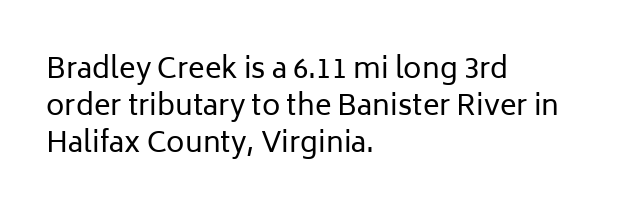
{"serif": "no", "italic": "no", "bold": "no", "weight": "regular", "width": "normal", "stroke_contrast": "low", "x_height": "medium", "monospaced": "no", "underline": "no", "align": "left", "line_spacing": "normal", "line_spacing_ratio": 1.33, "letter_spacing": "normal", "letter_spacing_em": 0.0, "glyph_px": 28}
